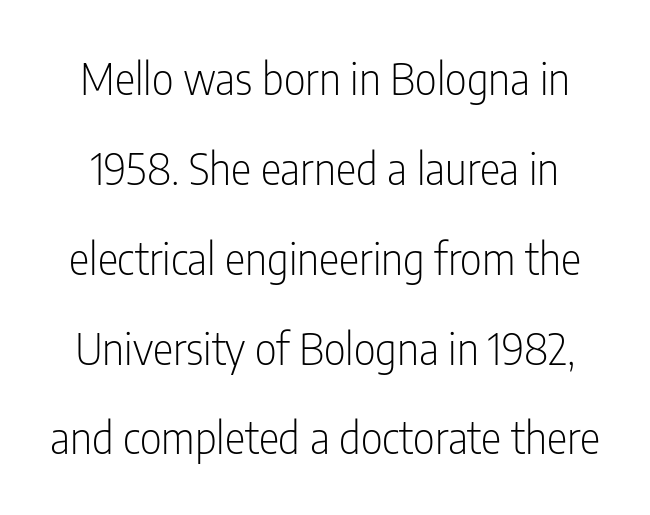
Q: Is the text bold? A: No.
Q: Is the text italic (slanted)? A: No, it is upright.
Q: Is the typeface a serif or a sans-serif typeface? A: Sans-serif.
Q: Is the text underlined? A: No.
Q: Is the spacing between letters normal or unusually wide? A: Normal.
Q: Is the spacing between lines tight, normal or loose? A: Loose.
Q: Width (condensed, normal, or wide)? A: Condensed.
Q: Stroke contrast? A: Low.
Q: x-height? A: Medium.
Q: Monospaced? A: No.
